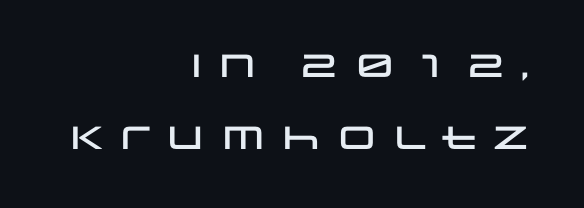
The image shows 32 px wide sans-serif type, upright; set right-aligned, loose line spacing (2.26x), not underlined; low stroke contrast and a large x-height.
